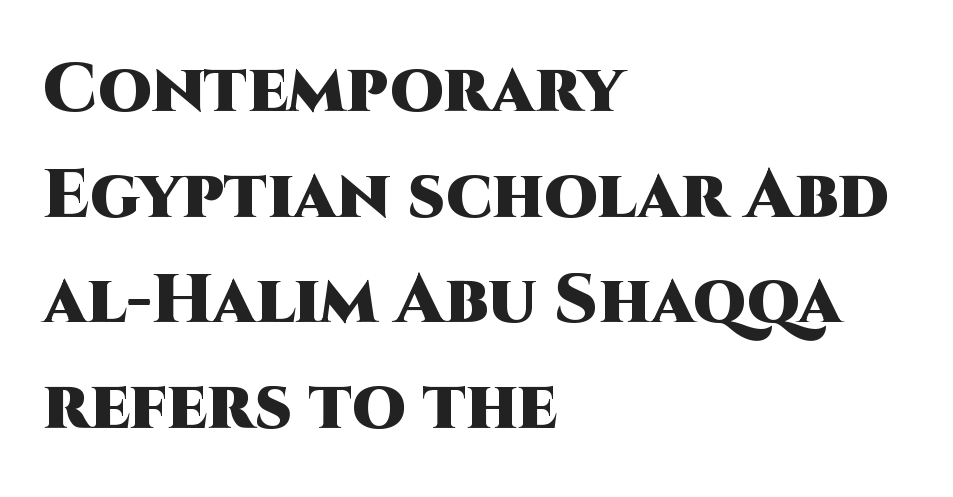
Each new line begins a customary step beneath the previous one. Underline: absent. I'd call this a sans setting — the letters go barefoot. This rendering leaves character spacing at its baseline value. Notice how thick the strokes are: this is what a full bold looks like. This is the regular roman posture of the typeface.
